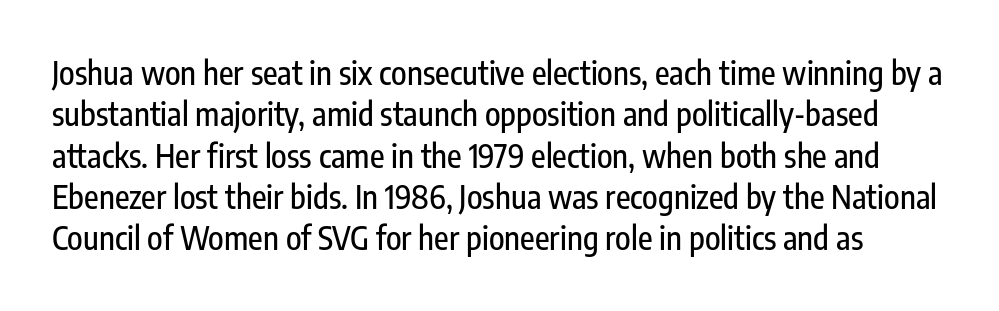
{"serif": "no", "italic": "no", "width": "condensed", "stroke_contrast": "low", "x_height": "medium", "monospaced": "no", "underline": "no", "line_spacing": "normal", "line_spacing_ratio": 1.29, "letter_spacing": "normal", "letter_spacing_em": 0.0, "glyph_px": 32}
